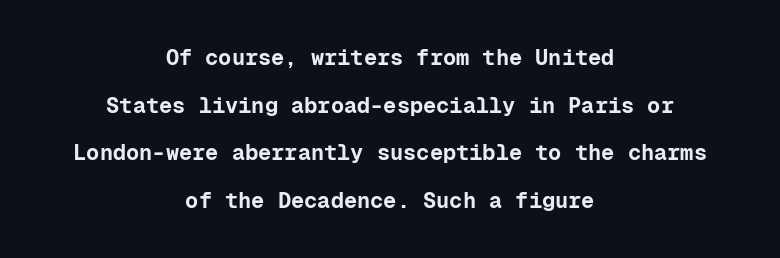
Q: Is the text bold? A: Yes.
Q: Is the text italic (slanted)? A: No, it is upright.
Q: Is the text underlined? A: No.
Q: How is the paragraph aligned? A: Centered.
Q: Is the spacing between letters normal or unusually wide? A: Normal.
Q: Is the spacing between lines tight, normal or loose? A: Loose.
